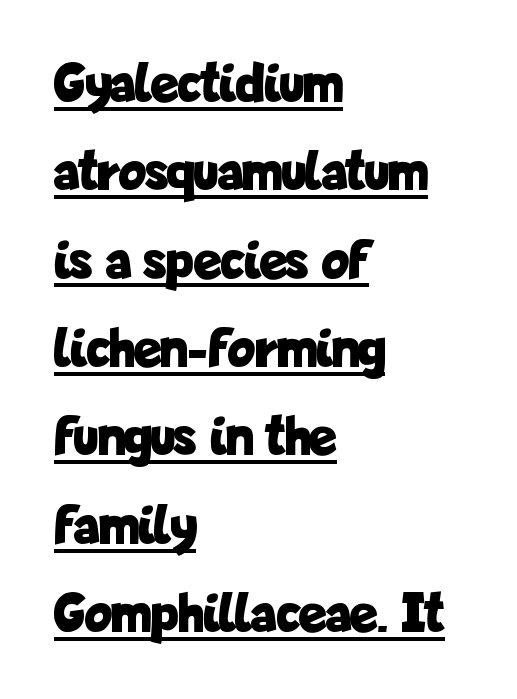
The image shows 57 px bold, condensed sans-serif type, upright; set left-aligned, normal line spacing (1.55x), normal letter spacing, underlined; low stroke contrast and a medium x-height.
